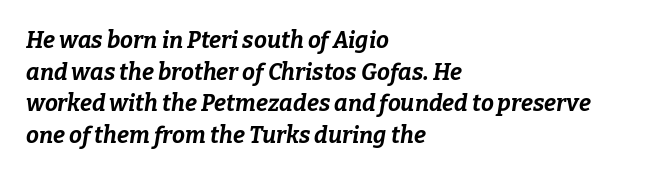
The image shows 23 px bold type, italic (leaning right); set left-aligned, normal line spacing (1.37x), normal letter spacing, not underlined.
